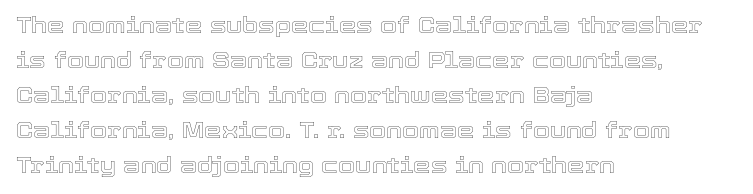
The vertical gap from one line to the next is medium. In terms of posture, this sample is upright. The ragged edge is on the right, which tells us the setting is flush left. Look at the tracking — it's just the regular setting, nothing added. Only glyphs here, with clear space below each row.
